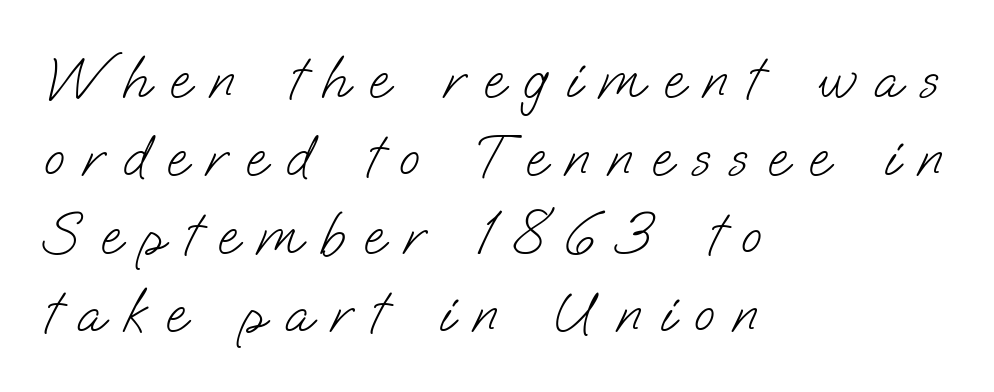
Q: Is the text bold? A: No.
Q: Is the typeface a serif or a sans-serif typeface? A: Sans-serif.
Q: Is the text underlined? A: No.
Q: How is the paragraph aligned? A: Left-aligned.
Q: Is the spacing between letters normal or unusually wide? A: Unusually wide.
Q: Is the spacing between lines tight, normal or loose? A: Normal.
Q: Width (condensed, normal, or wide)? A: Normal.
Q: Stroke contrast? A: Low.
Q: x-height? A: Small.
Q: Monospaced? A: No.
